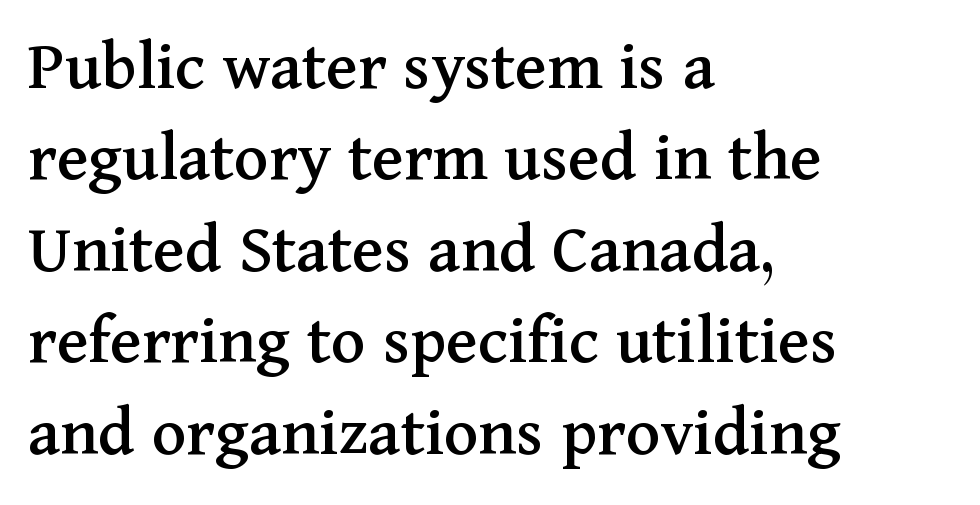
The image shows 72 px serif type, upright; set left-aligned, normal line spacing (1.27x), normal letter spacing, not underlined; medium stroke contrast and a medium x-height.
